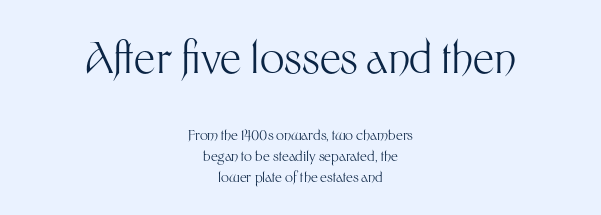
{"serif": "no", "italic": "no", "bold": "no", "weight": "light", "width": "normal", "stroke_contrast": "medium", "x_height": "medium", "monospaced": "no", "underline": "no", "align": "center", "line_spacing": "normal", "line_spacing_ratio": 1.49, "letter_spacing": "normal", "letter_spacing_em": 0.0, "larger_block": "first", "size_ratio": 3.07, "glyph_px": 43}
